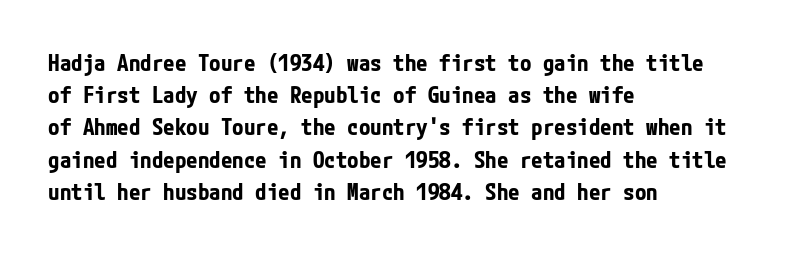
Q: Is the text bold? A: Yes.
Q: Is the text italic (slanted)? A: No, it is upright.
Q: Is the text underlined? A: No.
Q: How is the paragraph aligned? A: Left-aligned.
Q: Is the spacing between letters normal or unusually wide? A: Normal.
Q: Is the spacing between lines tight, normal or loose? A: Normal.
